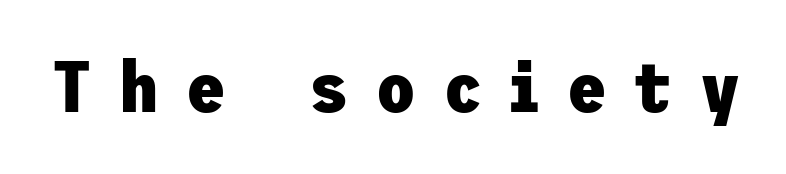
Q: Is the text bold? A: Yes.
Q: Is the text italic (slanted)? A: No, it is upright.
Q: Is the typeface a serif or a sans-serif typeface? A: Sans-serif.
Q: Is the text underlined? A: No.
Q: Is the spacing between letters normal or unusually wide? A: Unusually wide.
Q: Width (condensed, normal, or wide)? A: Normal.
Q: Stroke contrast? A: Low.
Q: x-height? A: Medium.
